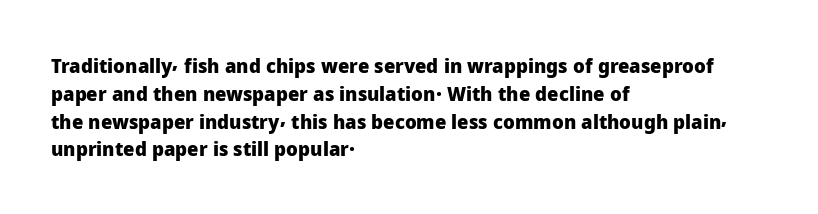
{"italic": "no", "bold": "yes", "underline": "no", "align": "left", "line_spacing": "normal", "line_spacing_ratio": 1.39, "letter_spacing": "normal", "letter_spacing_em": 0.0, "glyph_px": 20}
